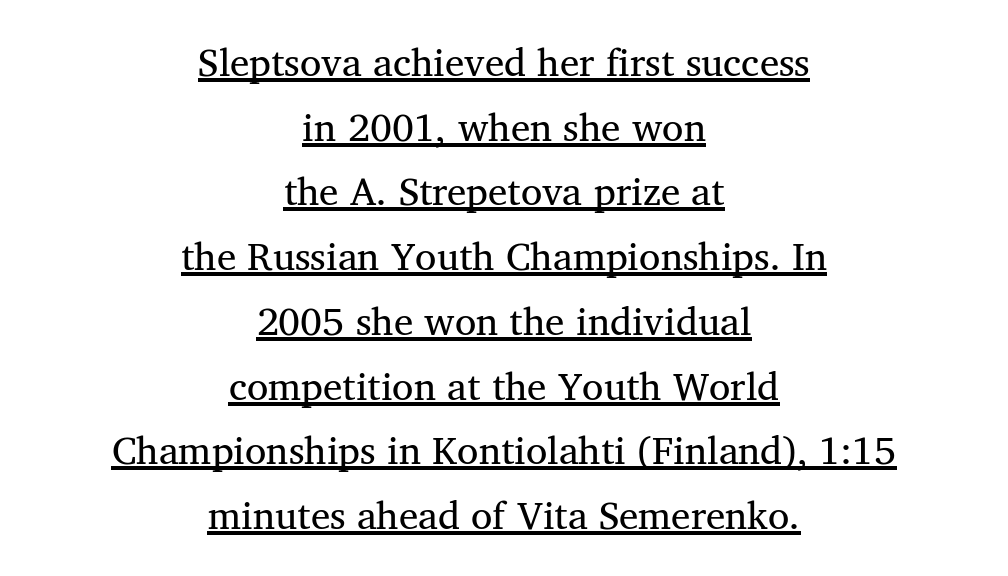
The image shows 39 px regular-weight serif type, upright; set centered, normal line spacing (1.66x), normal letter spacing, underlined; medium stroke contrast and a medium x-height.
